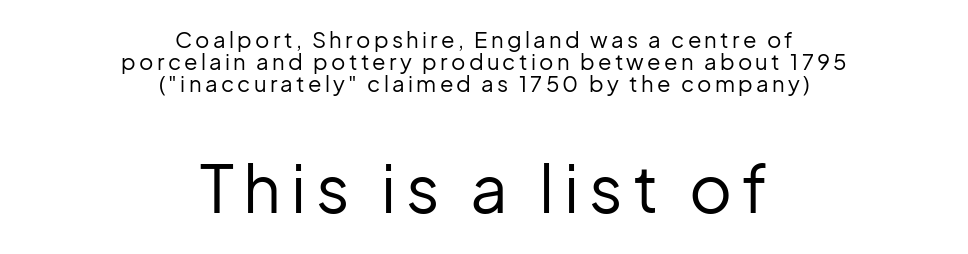
This layout puts the modest block above and the oversized block below. Notice how descenders almost collide with the ascenders below — that's tight leading. Here the designer chose a conventional face with non-uniform glyph widths. Summary of weight: not heavy and not bold. These lines are composed in type without serifs. Notice how the passage keeps no hard edge, just a central spine.
